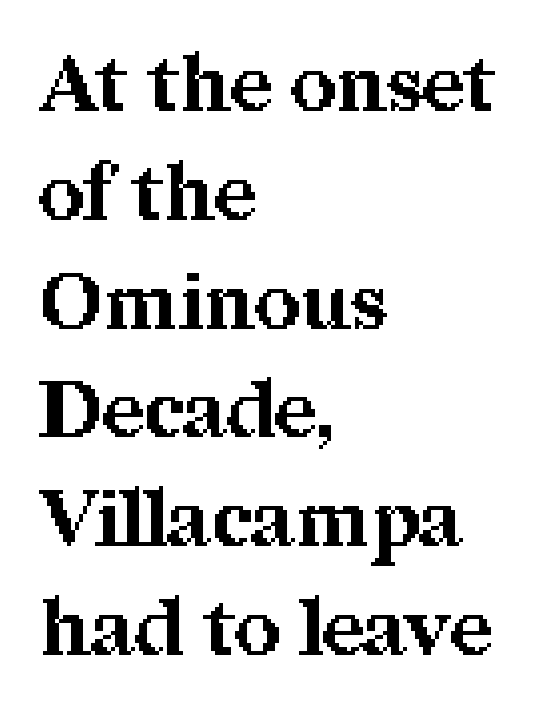
Q: Is the text bold? A: Yes.
Q: Is the text italic (slanted)? A: No, it is upright.
Q: Is the typeface a serif or a sans-serif typeface? A: Serif.
Q: Is the text underlined? A: No.
Q: How is the paragraph aligned? A: Left-aligned.
Q: Is the spacing between letters normal or unusually wide? A: Normal.
Q: Is the spacing between lines tight, normal or loose? A: Normal.
Q: Width (condensed, normal, or wide)? A: Normal.
Q: Stroke contrast? A: Medium.
Q: x-height? A: Medium.
Q: Monospaced? A: No.
